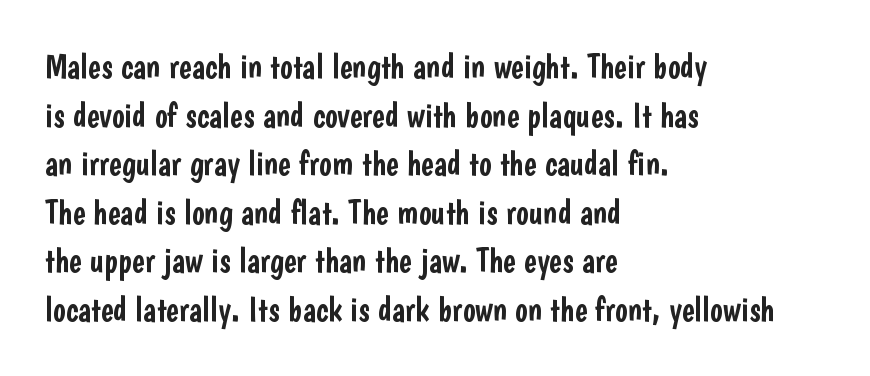
The image shows 34 px condensed sans-serif type, upright; set left-aligned, normal line spacing (1.43x), normal letter spacing, not underlined; low stroke contrast and a medium x-height.
